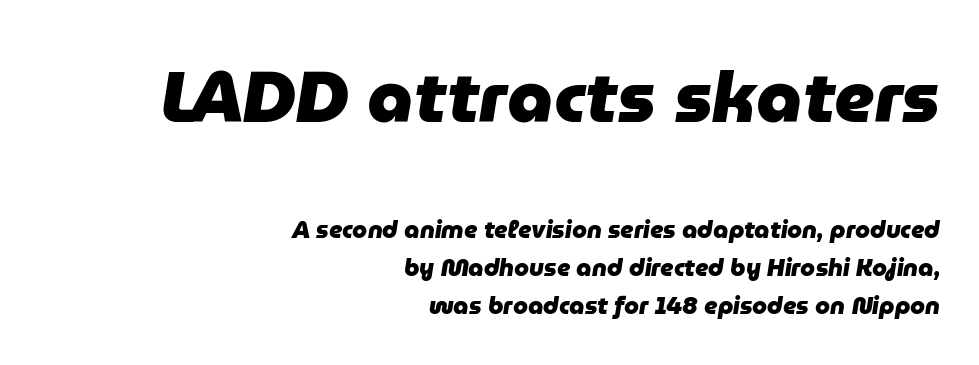
The image shows 72 px heavy type, italic (leaning right); set right-aligned, normal line spacing (1.58x), normal letter spacing, not underlined; the first (top) block is 3.0x larger; low stroke contrast and a medium x-height.
